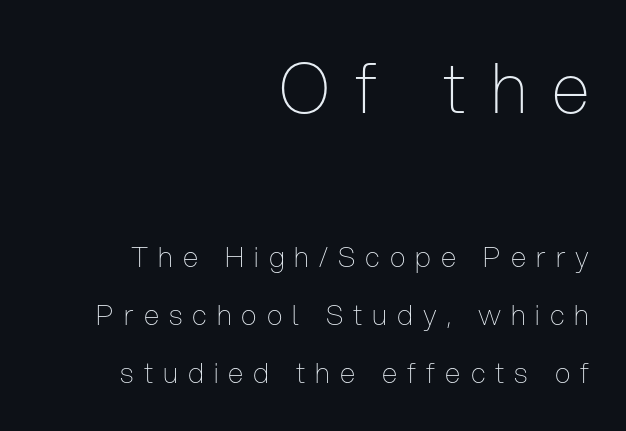
The image shows 69 px thin, condensed sans-serif type, upright; set right-aligned, loose line spacing (2.08x), unusually wide letter spacing (+0.36 em), not underlined; the first (top) block is 2.46x larger; low stroke contrast and a medium x-height.
